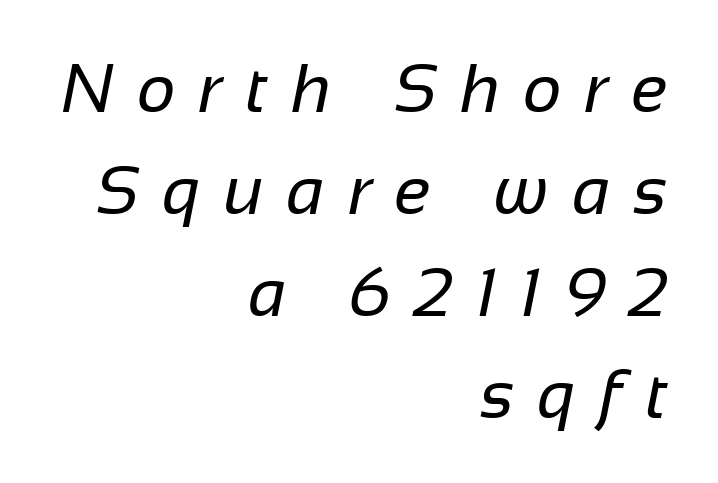
Q: Is the text bold? A: No.
Q: Is the typeface a serif or a sans-serif typeface? A: Sans-serif.
Q: Is the text underlined? A: No.
Q: How is the paragraph aligned? A: Right-aligned.
Q: Is the spacing between letters normal or unusually wide? A: Unusually wide.
Q: Is the spacing between lines tight, normal or loose? A: Normal.
Q: Width (condensed, normal, or wide)? A: Normal.
Q: Stroke contrast? A: Low.
Q: x-height? A: Medium.
Q: Monospaced? A: No.
